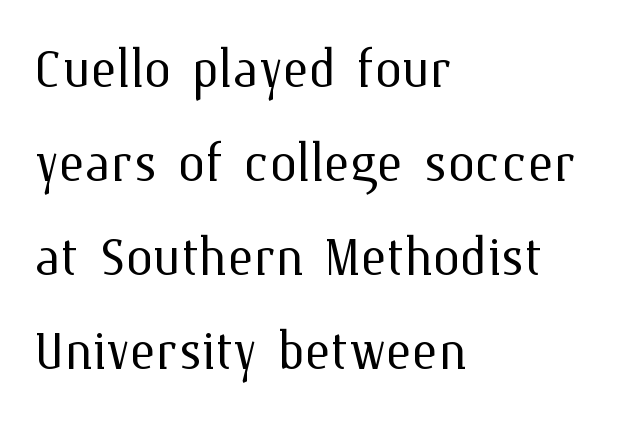
{"italic": "no", "bold": "no", "weight": "light", "width": "normal", "stroke_contrast": "medium", "x_height": "medium", "monospaced": "no", "underline": "no", "align": "left", "line_spacing": "normal", "line_spacing_ratio": 1.36, "letter_spacing": "normal", "letter_spacing_em": 0.0, "glyph_px": 69}
